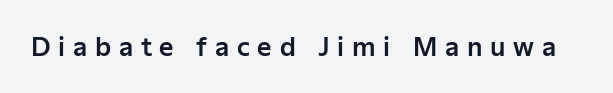
The image shows 25 px text type, upright; set unusually wide letter spacing (+0.31 em), not underlined.
